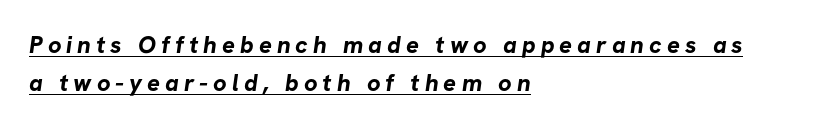
The image shows 24 px bold type; set left-aligned, normal line spacing (1.59x), unusually wide letter spacing (+0.21 em), underlined.
